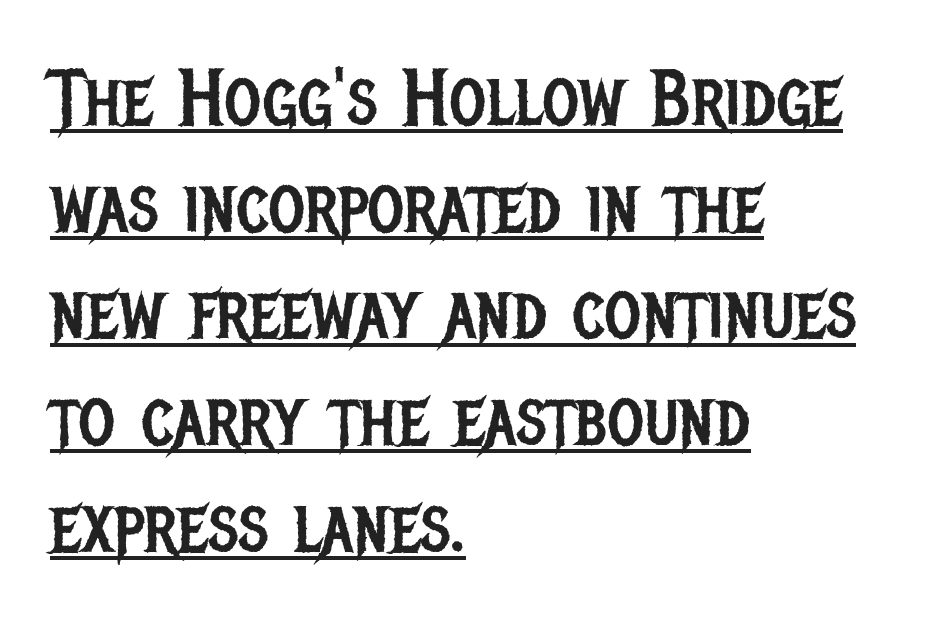
The face used here appears with an underline applied. Is there any slant? The stems are plumb. Layout note: lines flush left. The face used here is proportionally spaced, like ordinary book or web type.
